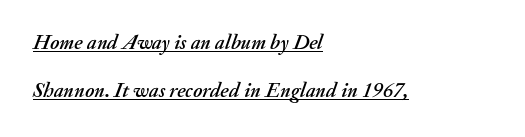
{"italic": "yes", "lean": "right", "slant_degrees": 20, "underline": "yes", "align": "left", "line_spacing": "loose", "line_spacing_ratio": 2.29, "letter_spacing": "normal", "letter_spacing_em": 0.0, "glyph_px": 21}
